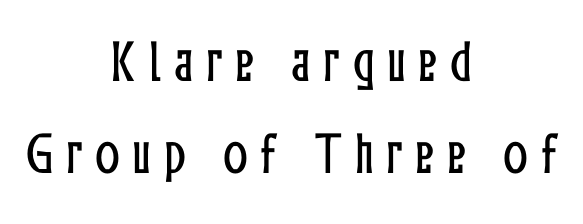
The image shows 46 px condensed type, upright; set centered, loose line spacing (1.99x), unusually wide letter spacing (+0.27 em), not underlined; low stroke contrast and a medium x-height.
